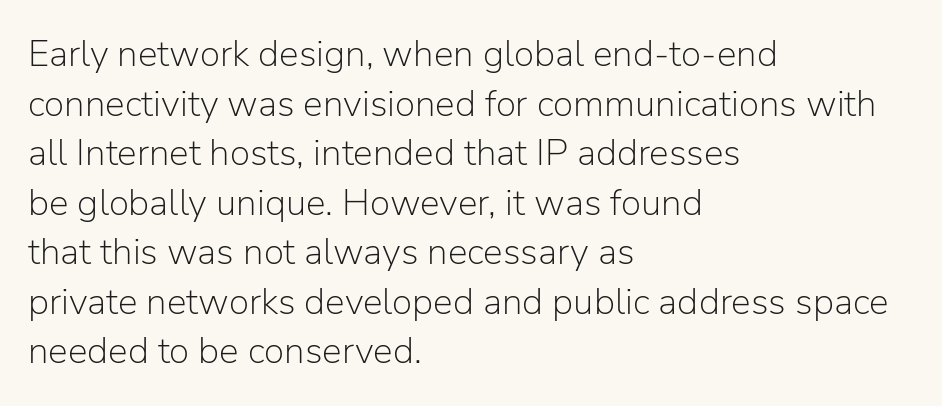
{"serif": "no", "italic": "no", "bold": "no", "weight": "light", "width": "normal", "stroke_contrast": "low", "x_height": "medium", "monospaced": "no", "underline": "no", "align": "left", "line_spacing": "normal", "line_spacing_ratio": 1.34, "letter_spacing": "normal", "letter_spacing_em": 0.0, "glyph_px": 37}
